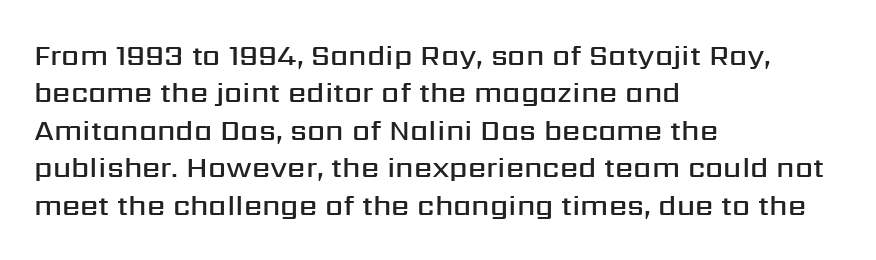
Looks like regular typesetting: each glyph gets only the width it needs. The font is running at a semibold setting, under full bold. In CSS terms this would be text-align: left. The passage shown stacks its lines at a standard gap. The text was rendered using a sans face with plain stroke endings.
